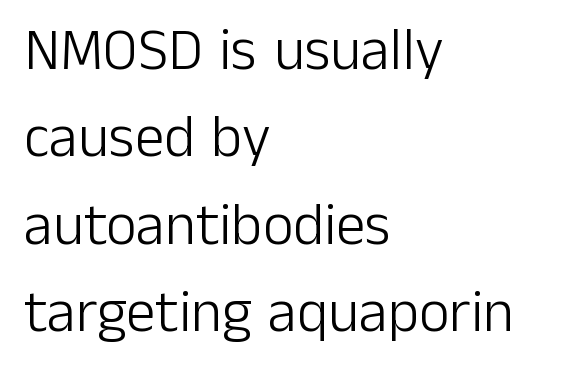
{"serif": "no", "italic": "no", "bold": "no", "weight": "light", "width": "normal", "stroke_contrast": "low", "x_height": "medium", "monospaced": "no", "underline": "no", "align": "left", "line_spacing": "normal", "line_spacing_ratio": 1.48, "letter_spacing": "normal", "letter_spacing_em": 0.0, "glyph_px": 59}
